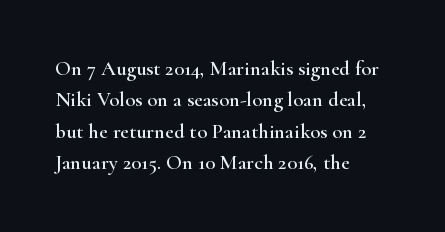
Q: Is the text italic (slanted)? A: No, it is upright.
Q: Is the text underlined? A: No.
Q: How is the paragraph aligned? A: Left-aligned.
Q: Is the spacing between letters normal or unusually wide? A: Normal.
Q: Is the spacing between lines tight, normal or loose? A: Normal.
